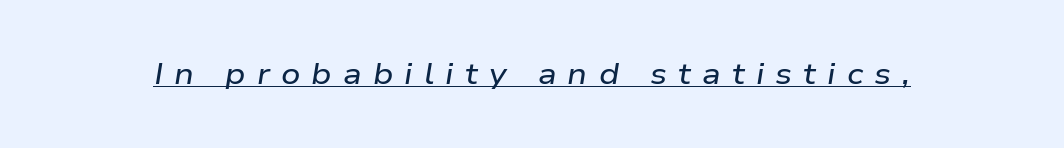
This sample uses an oblique cut, with every glyph tilted off the vertical. You could only call the tracking loose — the letters float apart. Spacing verdict: proportional, widths tailored to each character. A baseline rule has been typeset under these characters.
